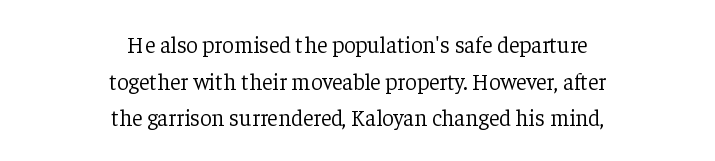
Q: Is the text bold? A: No.
Q: Is the text italic (slanted)? A: No, it is upright.
Q: Is the text underlined? A: No.
Q: How is the paragraph aligned? A: Centered.
Q: Is the spacing between letters normal or unusually wide? A: Normal.
Q: Is the spacing between lines tight, normal or loose? A: Normal.
